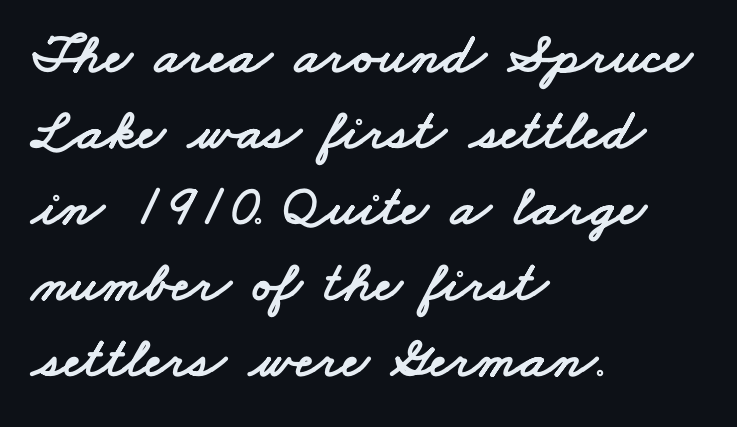
The image shows 58 px wide sans-serif type; set left-aligned, normal line spacing (1.31x), normal letter spacing, not underlined; low stroke contrast and a small x-height.
